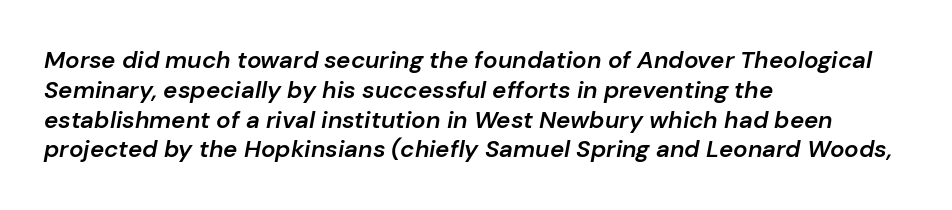
Q: Is the text bold? A: Semi-bold.
Q: Is the text italic (slanted)? A: Yes, it leans right by about 10 degrees.
Q: Is the text underlined? A: No.
Q: How is the paragraph aligned? A: Left-aligned.
Q: Is the spacing between letters normal or unusually wide? A: Normal.
